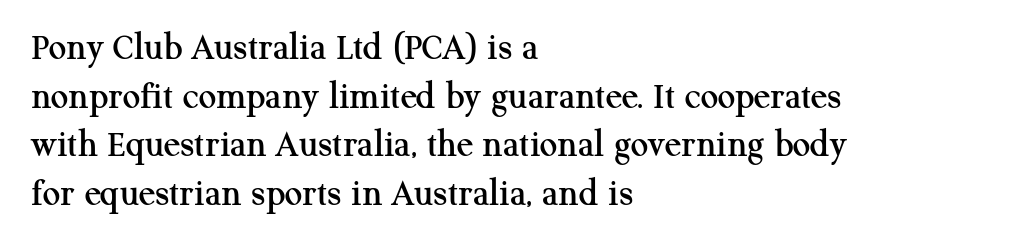
{"serif": "yes", "italic": "no", "width": "normal", "stroke_contrast": "medium", "x_height": "medium", "monospaced": "no", "underline": "no", "align": "left", "line_spacing": "normal", "line_spacing_ratio": 1.25, "letter_spacing": "normal", "letter_spacing_em": 0.0, "glyph_px": 39}
